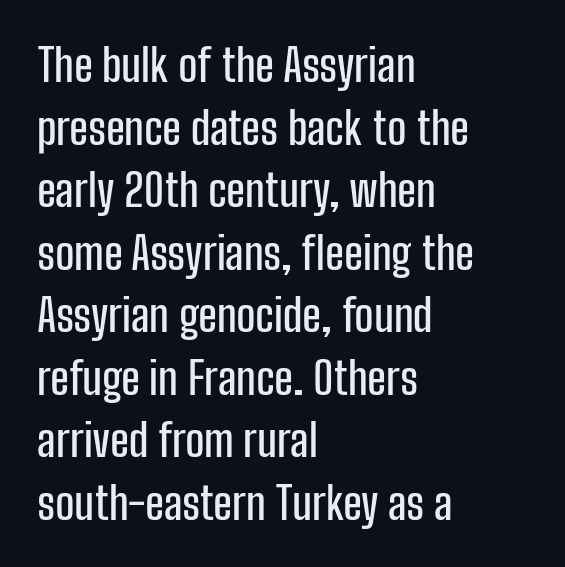
{"serif": "no", "italic": "no", "width": "condensed", "stroke_contrast": "low", "x_height": "medium", "monospaced": "no", "underline": "no", "align": "left", "line_spacing": "normal", "line_spacing_ratio": 1.39, "letter_spacing": "normal", "letter_spacing_em": 0.0, "glyph_px": 45}
